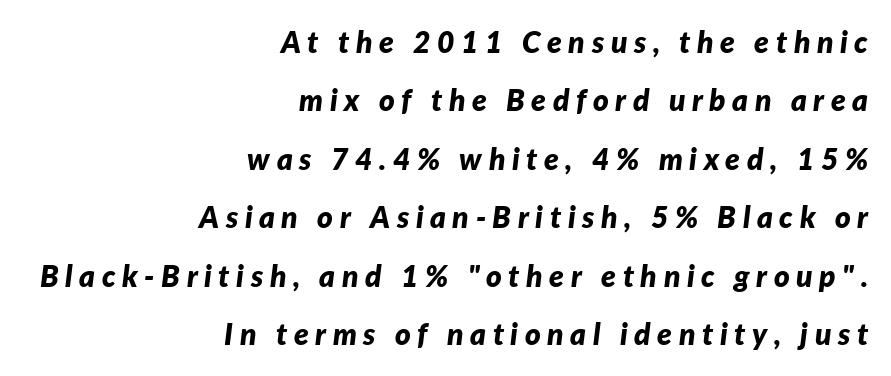
You'd pick this weight for a headline — it's a proper bold. Slant detected: the letters are inclined. Descenders are the only things crossing below the line. Characters follow at a spacing far wider than the type designer built in. This sample has the flowing, uneven cadence of proportional lettering.
